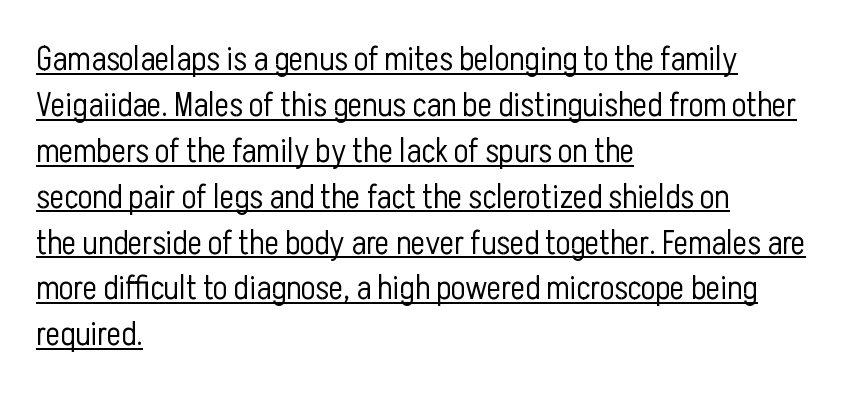
{"serif": "no", "italic": "no", "bold": "no", "weight": "light", "width": "condensed", "stroke_contrast": "low", "x_height": "medium", "monospaced": "no", "underline": "yes", "align": "left", "line_spacing": "normal", "line_spacing_ratio": 1.35, "letter_spacing": "normal", "letter_spacing_em": 0.0, "glyph_px": 34}
